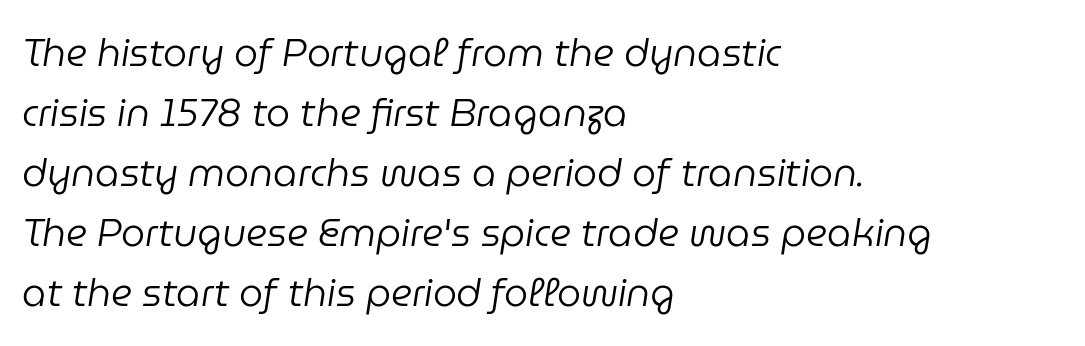
Only glyphs here, with clear space below each row. The line texture is even and compact thanks to regular tracking. Reading down the block, your eye returns to a fixed left position each line. Each letter keeps its own natural width here, so spacing adapts to shape.
